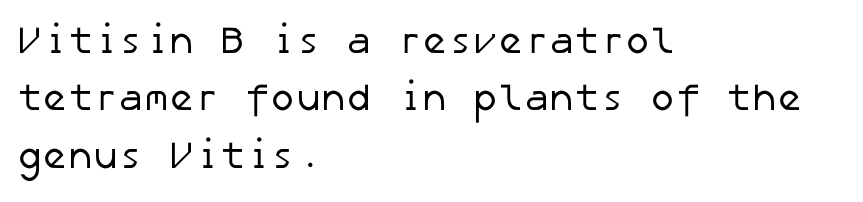
{"serif": "no", "bold": "no", "weight": "regular", "width": "normal", "stroke_contrast": "low", "x_height": "medium", "underline": "no", "align": "left", "line_spacing": "normal", "line_spacing_ratio": 1.51, "letter_spacing": "normal", "letter_spacing_em": 0.0, "glyph_px": 38}
